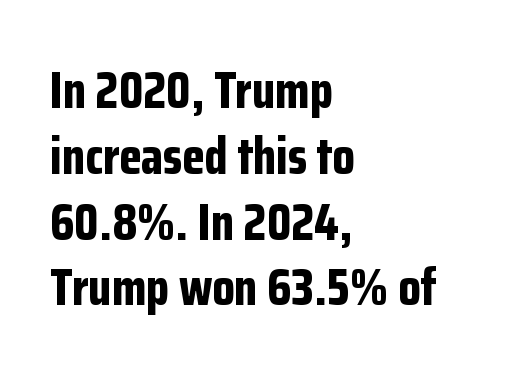
{"serif": "no", "italic": "no", "bold": "yes", "weight": "bold", "width": "condensed", "stroke_contrast": "low", "x_height": "medium", "monospaced": "no", "underline": "no", "align": "left", "line_spacing": "normal", "line_spacing_ratio": 1.29, "letter_spacing": "normal", "letter_spacing_em": 0.0, "glyph_px": 51}
